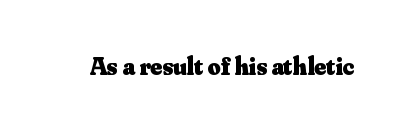
Underlining? Definitely not there. Strong, thick strokes mark this as bold type. This sample uses an upright cut, with every glyph sitting square on the baseline. A typesetter would call this zero additional tracking.
